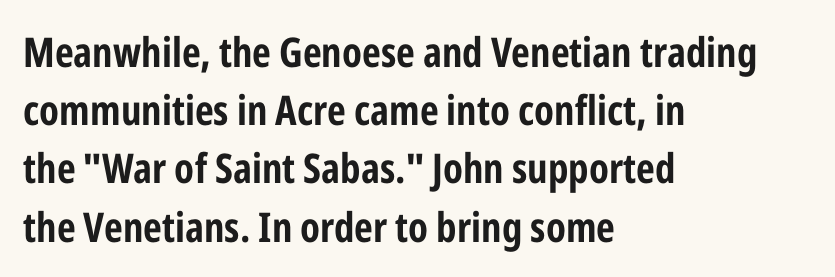
Q: Is the text bold? A: Yes.
Q: Is the text italic (slanted)? A: No, it is upright.
Q: Is the typeface a serif or a sans-serif typeface? A: Sans-serif.
Q: Is the text underlined? A: No.
Q: How is the paragraph aligned? A: Left-aligned.
Q: Is the spacing between letters normal or unusually wide? A: Normal.
Q: Is the spacing between lines tight, normal or loose? A: Normal.
Q: Width (condensed, normal, or wide)? A: Condensed.
Q: Stroke contrast? A: Low.
Q: x-height? A: Medium.
Q: Monospaced? A: No.
